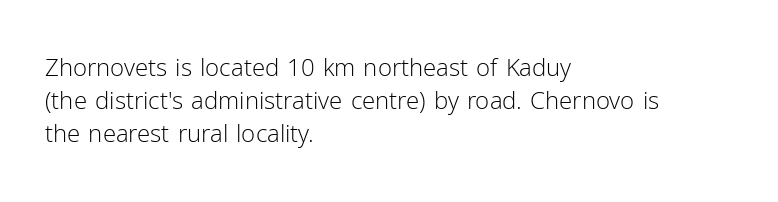
The image shows 24 px text type, upright; set left-aligned, normal line spacing (1.37x), normal letter spacing, not underlined.
